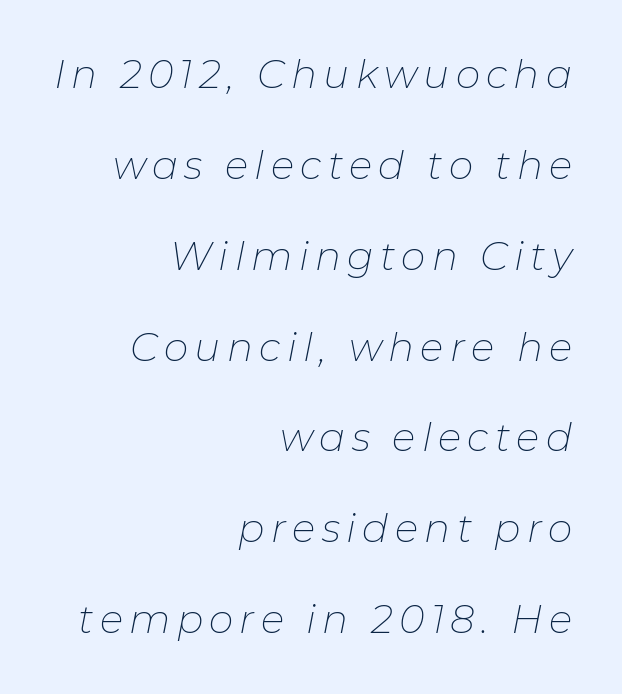
Letters have the restrained weight of plain body copy at most. A clean baseline with only descenders dipping below it. Designer's note — italics engaged. A typesetter would call this leading open, well beyond the default.
